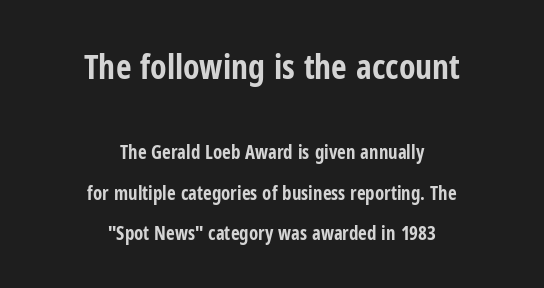
Quick note: underline off. The paragraph has two soft edges and a firm central axis. To sum up the face: it is a sans, with no serifs. Varying glyph widths throughout — classic text-font behaviour. Scale decreases going downward across the two blocks. This rendering leaves character spacing at its baseline value.
